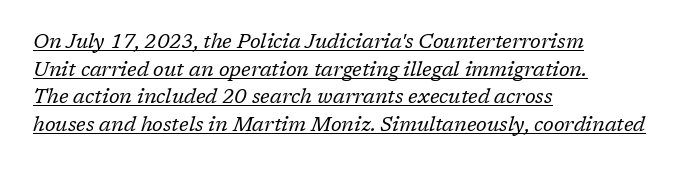
The image shows 20 px text type, italic (leaning right); set left-aligned, normal line spacing (1.38x), normal letter spacing, underlined.
